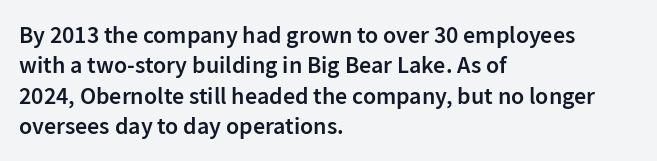
The image shows 24 px text type, upright; set left-aligned, normal line spacing (1.27x), normal letter spacing, not underlined.
